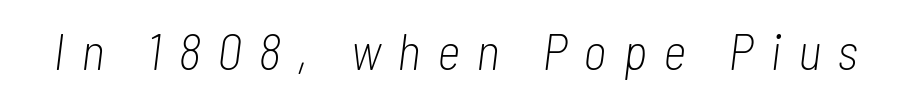
Q: Is the text bold? A: No.
Q: Is the text italic (slanted)? A: Yes, it leans right by about 7 degrees.
Q: Is the text underlined? A: No.
Q: Is the spacing between letters normal or unusually wide? A: Unusually wide.
Q: Width (condensed, normal, or wide)? A: Condensed.
Q: Stroke contrast? A: Low.
Q: x-height? A: Medium.
Q: Monospaced? A: No.
